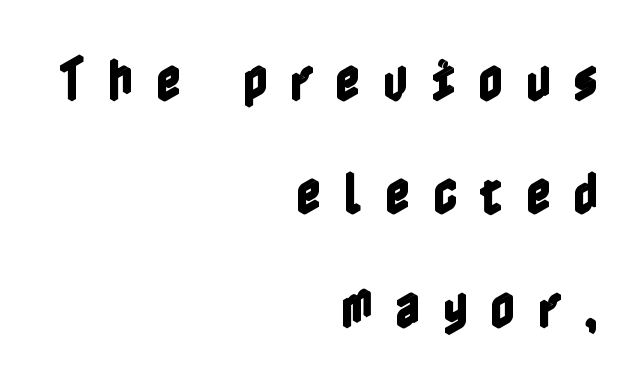
Students, note that the glyphs here are deliberately spaced far apart. This sample uses an upright cut, with every glyph sitting square on the baseline. Anything drawn beneath the words? Only blank space. Horizontally, the lines are justified to the trailing edge only. Airy leading.
